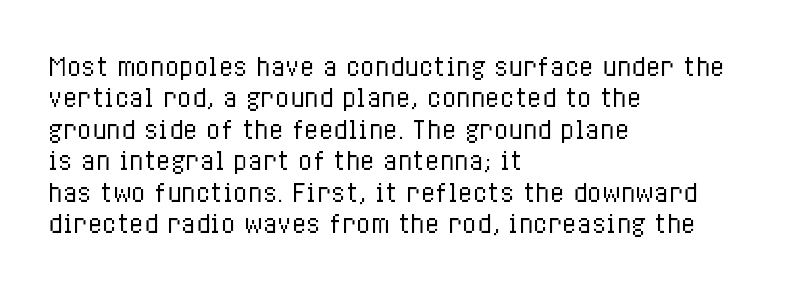
The image shows 24 px text type, upright; set left-aligned, normal line spacing (1.31x), normal letter spacing, not underlined.
